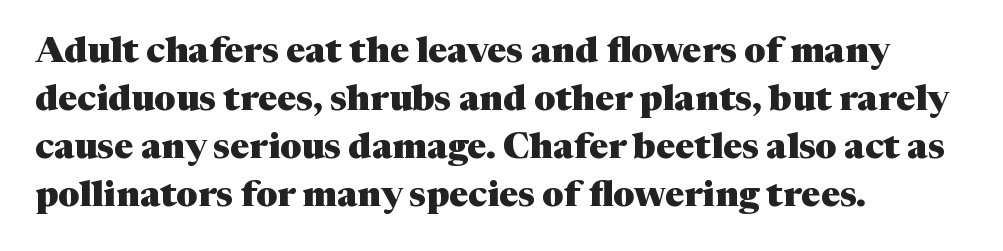
Q: Is the text bold? A: Yes.
Q: Is the text italic (slanted)? A: No, it is upright.
Q: Is the typeface a serif or a sans-serif typeface? A: Serif.
Q: Is the text underlined? A: No.
Q: How is the paragraph aligned? A: Left-aligned.
Q: Is the spacing between letters normal or unusually wide? A: Normal.
Q: Is the spacing between lines tight, normal or loose? A: Normal.
Q: Width (condensed, normal, or wide)? A: Normal.
Q: Stroke contrast? A: Medium.
Q: x-height? A: Medium.
Q: Monospaced? A: No.
